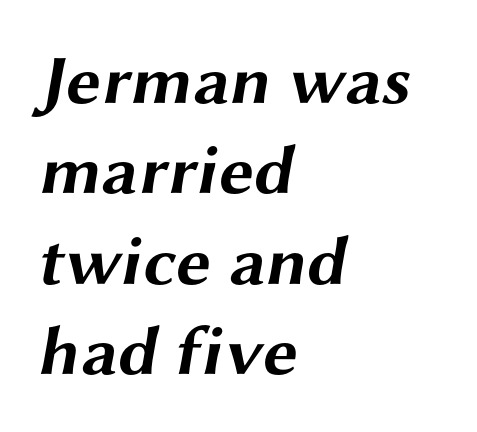
Q: Is the text bold? A: Yes.
Q: Is the typeface a serif or a sans-serif typeface? A: Sans-serif.
Q: Is the text underlined? A: No.
Q: How is the paragraph aligned? A: Left-aligned.
Q: Is the spacing between letters normal or unusually wide? A: Normal.
Q: Is the spacing between lines tight, normal or loose? A: Normal.
Q: Width (condensed, normal, or wide)? A: Wide.
Q: Stroke contrast? A: Medium.
Q: x-height? A: Medium.
Q: Monospaced? A: No.
